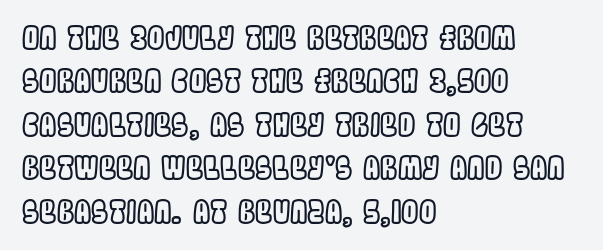
Q: Is the text italic (slanted)? A: No, it is upright.
Q: Is the text underlined? A: No.
Q: How is the paragraph aligned? A: Left-aligned.
Q: Is the spacing between letters normal or unusually wide? A: Normal.
Q: Is the spacing between lines tight, normal or loose? A: Normal.
Q: Width (condensed, normal, or wide)? A: Condensed.
Q: x-height? A: Large.
Q: Monospaced? A: No.
